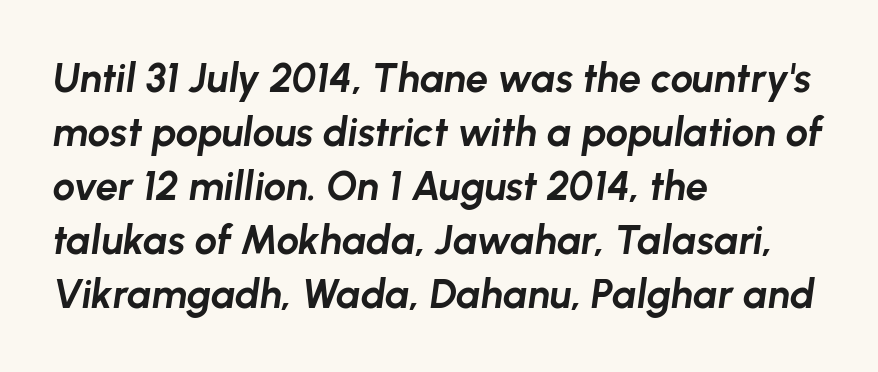
Varying glyph widths throughout — classic text-font behaviour. Caption: multi-line text, flush left, ragged right. The face used here is rendered with its standard letterfit. The specimen reads as italic at a glance. The string is rendered with underlining switched off.
